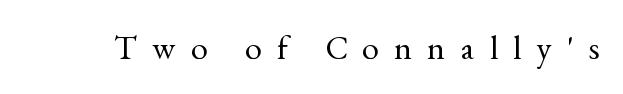
Words appear elongated and porous because spacing is wide. The text was rendered using a seriffed face with decorative stroke endings. A light-to-regular cut is what we see here. Each letter keeps its own natural width here, so spacing adapts to shape. Type without underlining. The letters stand upright; this is a roman face.
